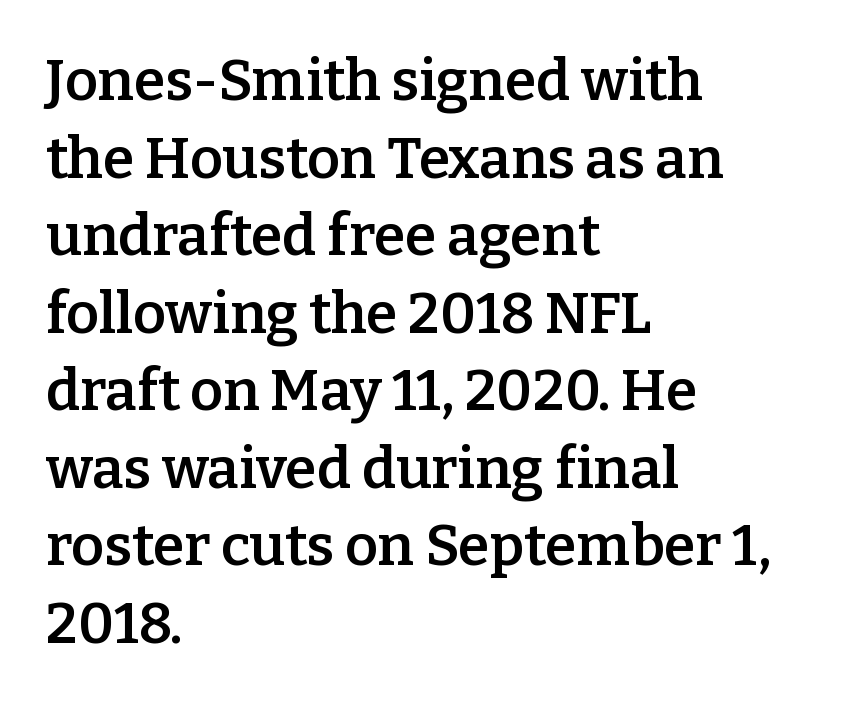
The image shows 57 px semibold serif type, upright; set left-aligned, normal line spacing (1.36x), normal letter spacing, not underlined; low stroke contrast and a medium x-height.
